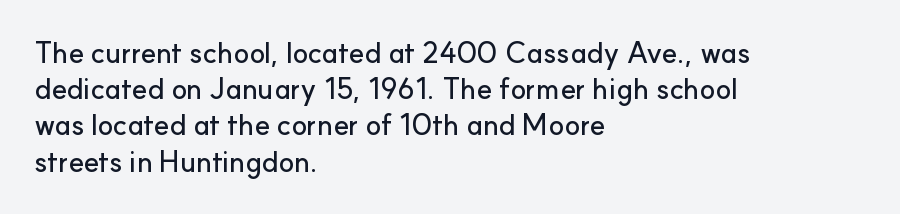
{"serif": "no", "italic": "no", "width": "normal", "stroke_contrast": "low", "x_height": "small", "monospaced": "no", "underline": "no", "align": "left", "line_spacing": "normal", "line_spacing_ratio": 1.25, "letter_spacing": "normal", "letter_spacing_em": 0.0, "glyph_px": 29}
